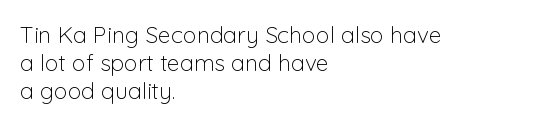
Q: Is the text bold? A: No.
Q: Is the text italic (slanted)? A: No, it is upright.
Q: Is the text underlined? A: No.
Q: How is the paragraph aligned? A: Left-aligned.
Q: Is the spacing between letters normal or unusually wide? A: Normal.
